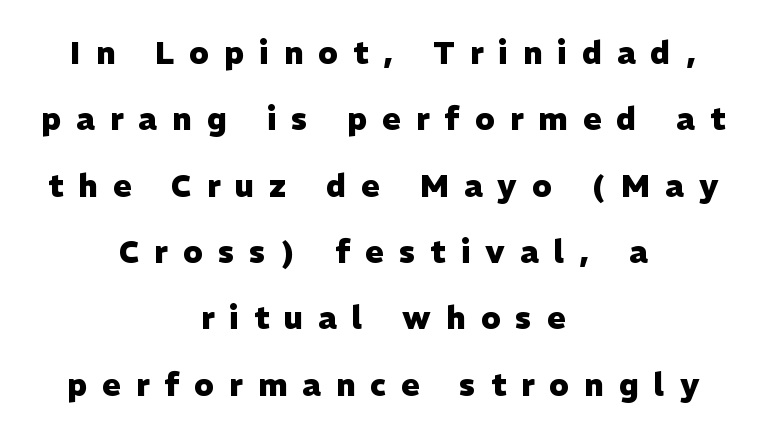
The horizontal fit of the characters is loose and conspicuously gappy. Airy leading. In terms of posture, this sample is upright. You'd pick this weight for a headline — it's a proper bold. Spacing verdict: proportional, widths tailored to each character.
